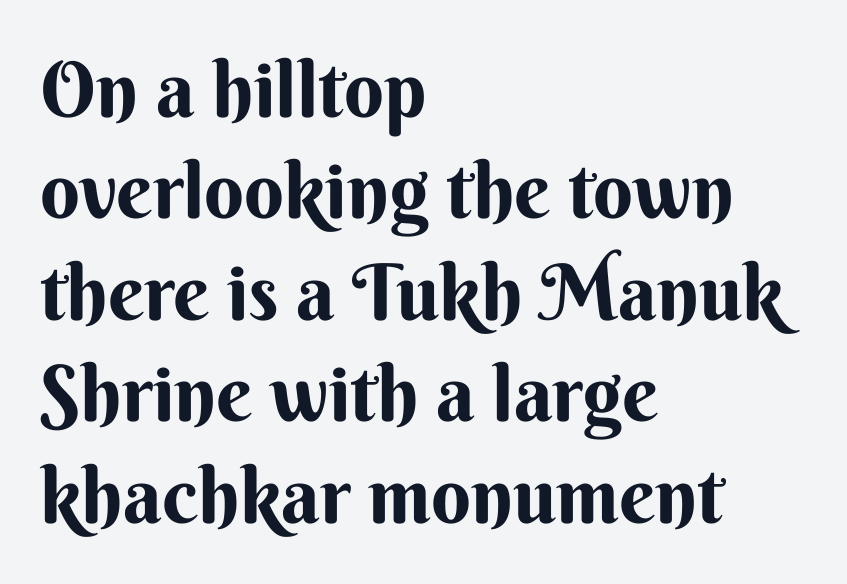
Q: Is the text bold? A: Yes.
Q: Is the text italic (slanted)? A: No, it is upright.
Q: Is the typeface a serif or a sans-serif typeface? A: Sans-serif.
Q: Is the text underlined? A: No.
Q: How is the paragraph aligned? A: Left-aligned.
Q: Is the spacing between letters normal or unusually wide? A: Normal.
Q: Is the spacing between lines tight, normal or loose? A: Normal.
Q: Width (condensed, normal, or wide)? A: Normal.
Q: Stroke contrast? A: Medium.
Q: x-height? A: Small.
Q: Monospaced? A: No.
